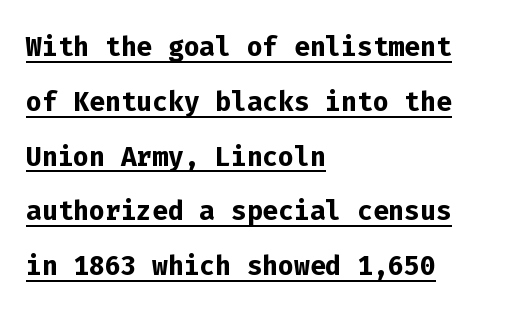
The image shows 37 px semibold sans-serif type, upright, monospaced; set left-aligned, normal line spacing (1.48x), normal letter spacing, underlined; low stroke contrast and a medium x-height.
